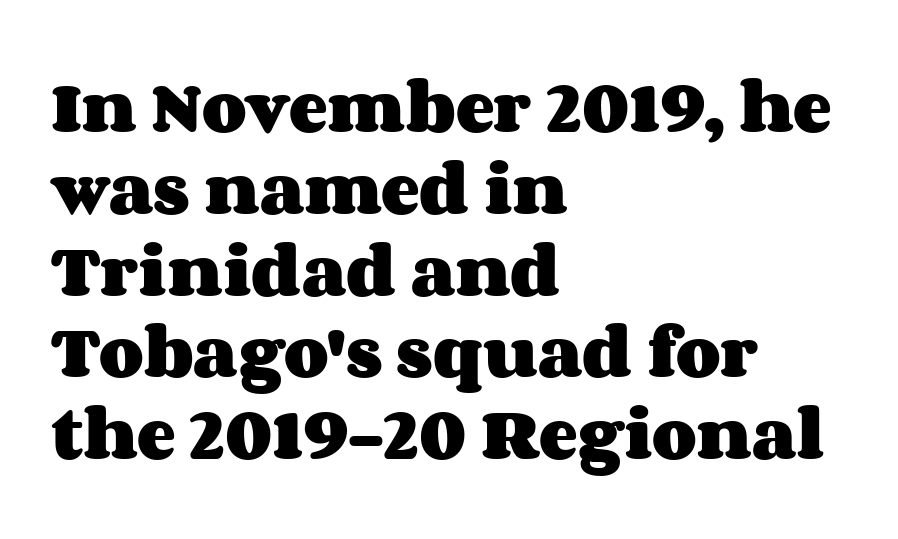
Q: Is the text bold? A: Yes.
Q: Is the text italic (slanted)? A: No, it is upright.
Q: Is the text underlined? A: No.
Q: How is the paragraph aligned? A: Left-aligned.
Q: Is the spacing between letters normal or unusually wide? A: Normal.
Q: Is the spacing between lines tight, normal or loose? A: Normal.
Q: Width (condensed, normal, or wide)? A: Wide.
Q: Stroke contrast? A: Medium.
Q: x-height? A: Large.
Q: Monospaced? A: No.
